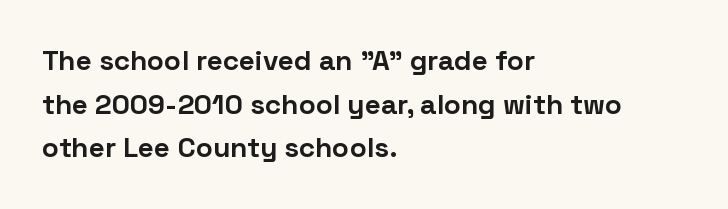
Q: Is the text bold? A: Yes.
Q: Is the text italic (slanted)? A: No, it is upright.
Q: Is the typeface a serif or a sans-serif typeface? A: Sans-serif.
Q: Is the text underlined? A: No.
Q: How is the paragraph aligned? A: Left-aligned.
Q: Is the spacing between letters normal or unusually wide? A: Normal.
Q: Is the spacing between lines tight, normal or loose? A: Normal.
Q: Width (condensed, normal, or wide)? A: Normal.
Q: Stroke contrast? A: Low.
Q: x-height? A: Medium.
Q: Monospaced? A: No.
